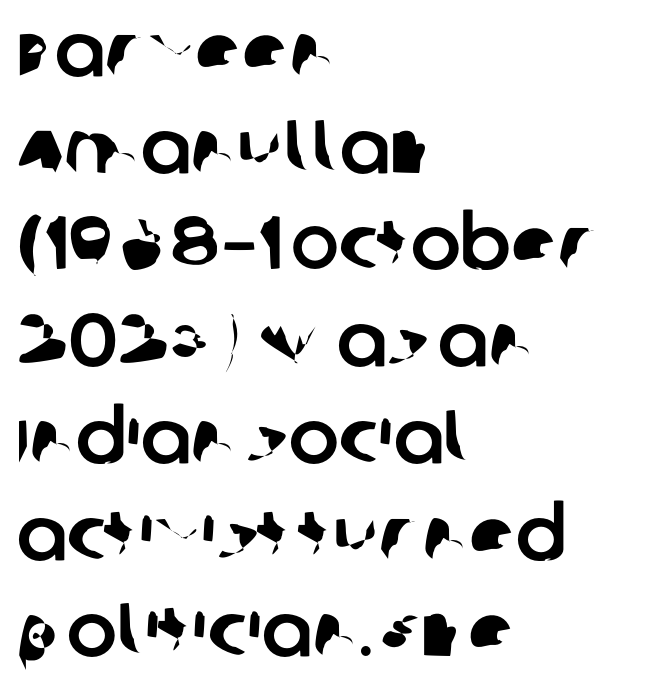
Q: Is the typeface a serif or a sans-serif typeface? A: Sans-serif.
Q: Is the text underlined? A: No.
Q: How is the paragraph aligned? A: Left-aligned.
Q: Is the spacing between letters normal or unusually wide? A: Normal.
Q: Is the spacing between lines tight, normal or loose? A: Normal.
Q: Width (condensed, normal, or wide)? A: Normal.
Q: Stroke contrast? A: Low.
Q: x-height? A: Large.
Q: Monospaced? A: No.
